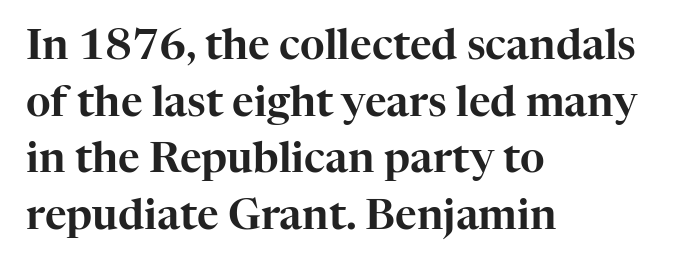
Q: Is the text italic (slanted)? A: No, it is upright.
Q: Is the typeface a serif or a sans-serif typeface? A: Serif.
Q: Is the text underlined? A: No.
Q: How is the paragraph aligned? A: Left-aligned.
Q: Is the spacing between letters normal or unusually wide? A: Normal.
Q: Is the spacing between lines tight, normal or loose? A: Normal.
Q: Width (condensed, normal, or wide)? A: Normal.
Q: Stroke contrast? A: High.
Q: x-height? A: Medium.
Q: Monospaced? A: No.
